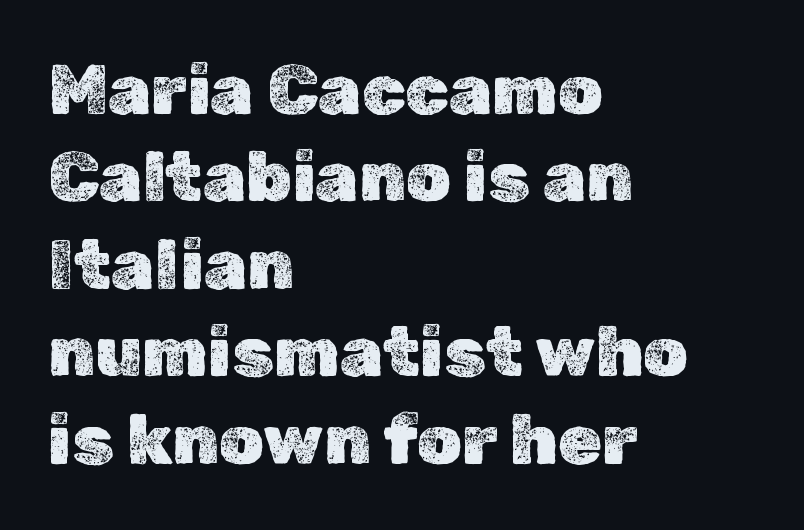
The rag falls on the right side of this text block. Here the designer chose a conventional face with non-uniform glyph widths. The font's upright variant was chosen for this text. Each word holds together tightly as a unit, with standard inter-letter gaps.
